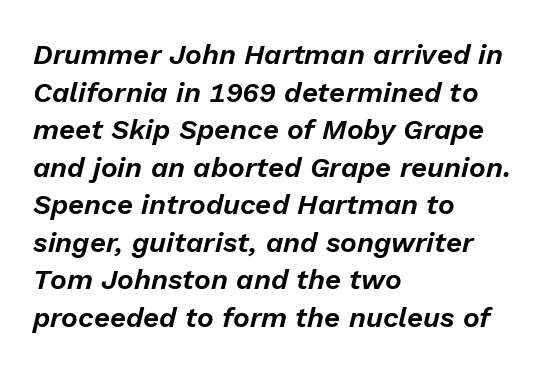
{"italic": "yes", "lean": "right", "slant_degrees": 13, "width": "normal", "stroke_contrast": "low", "x_height": "medium", "monospaced": "no", "underline": "no", "align": "left", "line_spacing": "normal", "line_spacing_ratio": 1.34, "letter_spacing": "normal", "letter_spacing_em": 0.0, "glyph_px": 28}
